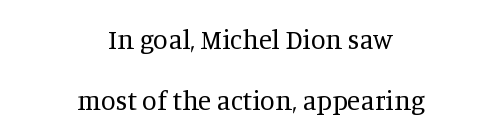
Q: Is the text bold? A: No.
Q: Is the text italic (slanted)? A: No, it is upright.
Q: Is the text underlined? A: No.
Q: How is the paragraph aligned? A: Centered.
Q: Is the spacing between letters normal or unusually wide? A: Normal.
Q: Is the spacing between lines tight, normal or loose? A: Loose.
